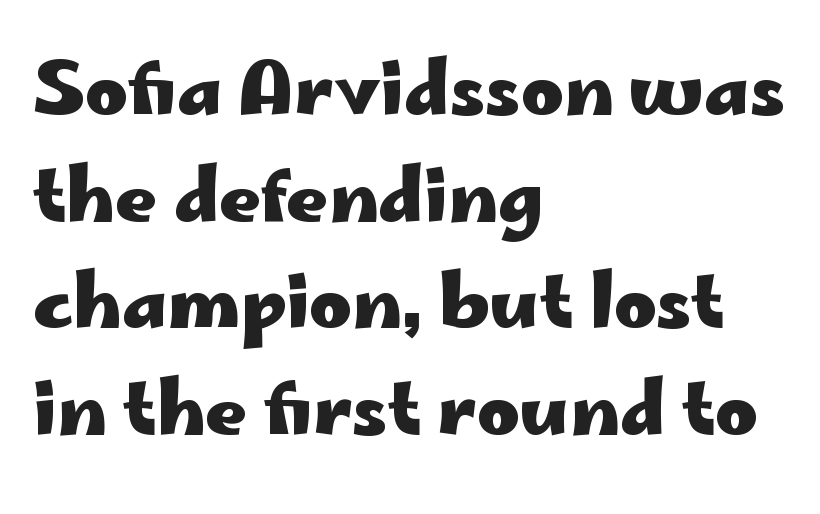
The image shows 73 px heavy, wide sans-serif type, upright; set left-aligned, normal line spacing (1.46x), normal letter spacing, not underlined; low stroke contrast and a small x-height.
